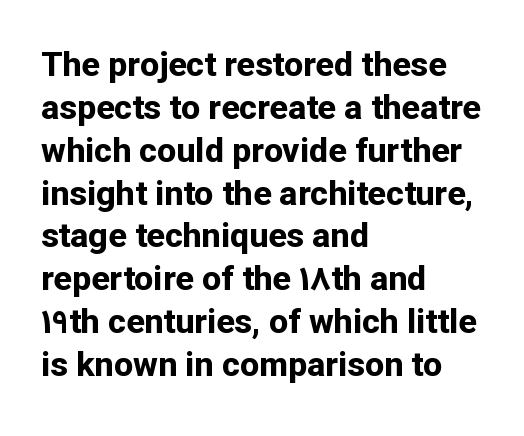
Every character sits straight up, as roman type does. Looks like regular typesetting: each glyph gets only the width it needs. Left-aligned paragraph, ragged on the right. Are there feet on the stems? There aren't — it's a sans. You'd pick this weight for a headline — it's a proper bold.
